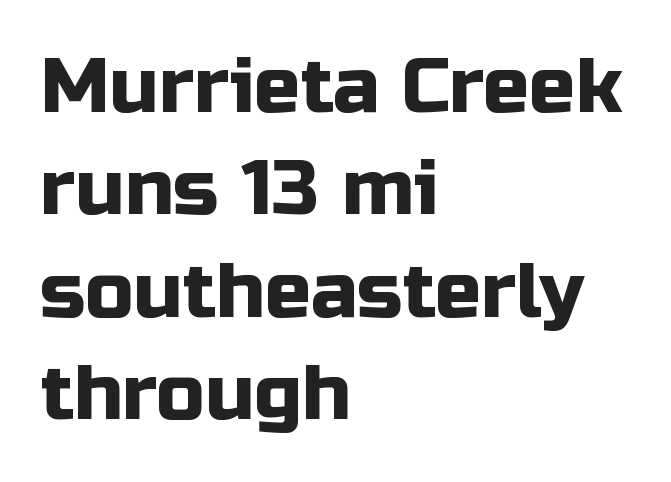
Q: Is the text italic (slanted)? A: No, it is upright.
Q: Is the typeface a serif or a sans-serif typeface? A: Sans-serif.
Q: Is the text underlined? A: No.
Q: How is the paragraph aligned? A: Left-aligned.
Q: Is the spacing between letters normal or unusually wide? A: Normal.
Q: Is the spacing between lines tight, normal or loose? A: Normal.
Q: Width (condensed, normal, or wide)? A: Normal.
Q: Stroke contrast? A: Low.
Q: x-height? A: Medium.
Q: Monospaced? A: No.
